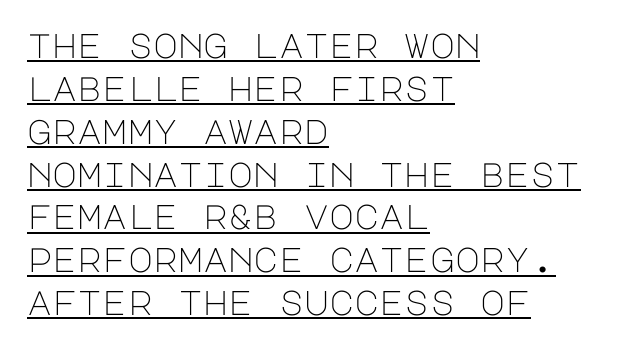
Q: Is the text bold? A: No.
Q: Is the text italic (slanted)? A: No, it is upright.
Q: Is the typeface a serif or a sans-serif typeface? A: Sans-serif.
Q: Is the text underlined? A: Yes.
Q: How is the paragraph aligned? A: Left-aligned.
Q: Is the spacing between letters normal or unusually wide? A: Normal.
Q: Is the spacing between lines tight, normal or loose? A: Normal.
Q: Width (condensed, normal, or wide)? A: Normal.
Q: Stroke contrast? A: Low.
Q: x-height? A: Large.
